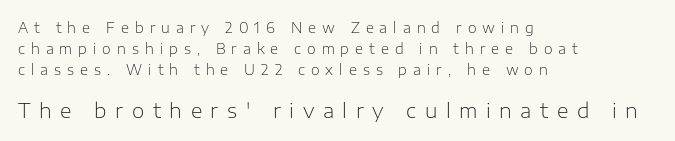
The image shows 20 px text type, upright; set left-aligned, normal line spacing (1.5x), unusually wide letter spacing (+0.43 em), not underlined; the second (bottom) block is 1.43x larger.
